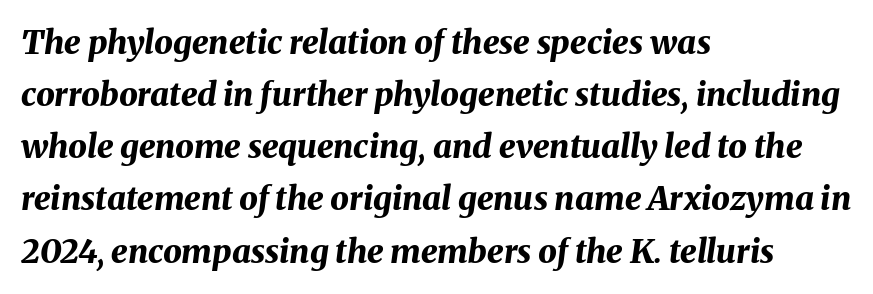
The image shows 33 px bold type, italic (leaning right); set left-aligned, normal line spacing (1.58x), normal letter spacing, not underlined; medium stroke contrast and a medium x-height.
